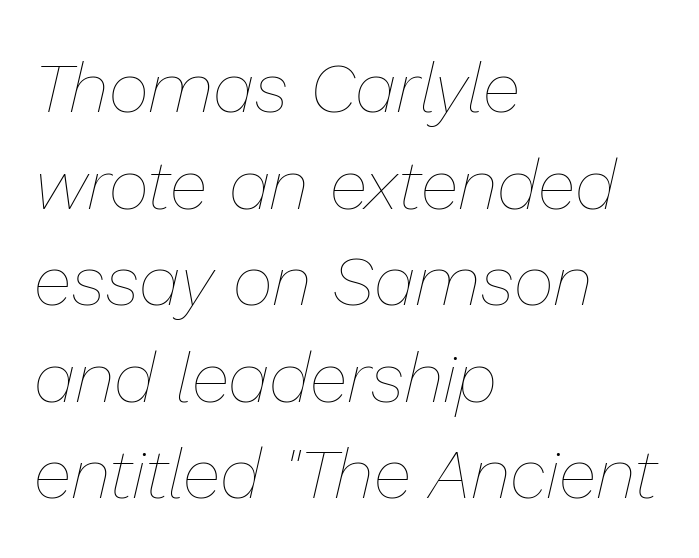
Characters follow at the spacing the type designer built in. Leftover space on each line is placed entirely after the last word. The font's italic variant was chosen for this text. The letters advance in unequal steps, a hallmark of proportional type.
